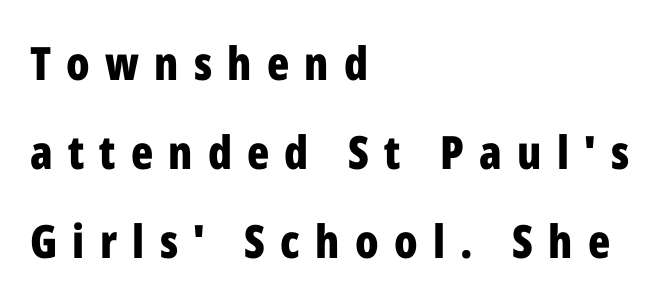
{"serif": "no", "italic": "no", "bold": "yes", "weight": "bold", "width": "condensed", "stroke_contrast": "low", "x_height": "medium", "monospaced": "no", "underline": "no", "align": "left", "line_spacing": "loose", "line_spacing_ratio": 1.94, "letter_spacing": "wide", "letter_spacing_em": 0.33, "glyph_px": 46}
